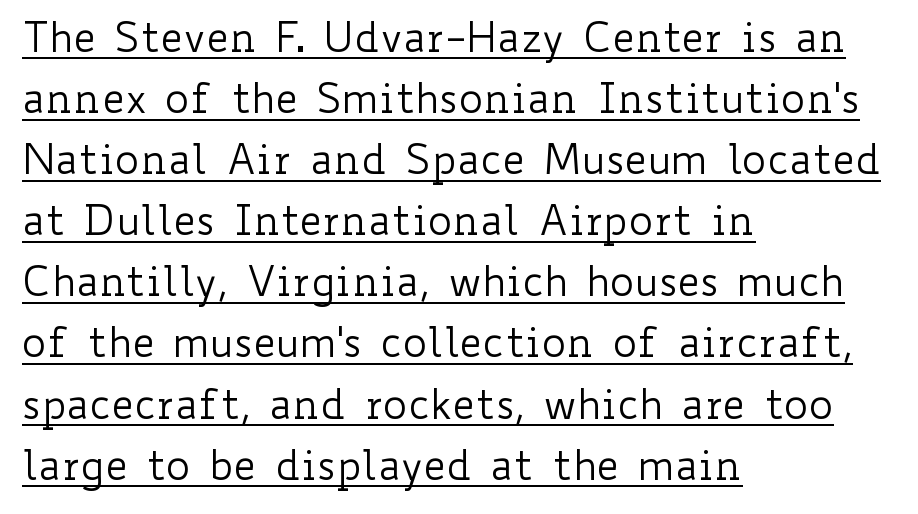
Letters have the restrained weight of plain body copy at most. Nobody touched the tracking dial on this one. Note the varied advance widths — an 'i' is clearly narrower than an 'm'. If you measured baseline to baseline, you'd find a middling distance. Like a heading marked for emphasis, these lines bear an underscore.
